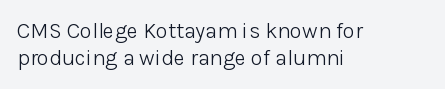
Counters stay open thanks to moderate or lighter strokes. All the whitespace from short lines collects on the right. Normally led — the rows are evenly, conventionally spaced. The glyphs are unaccompanied by any horizontal stroke below them.
